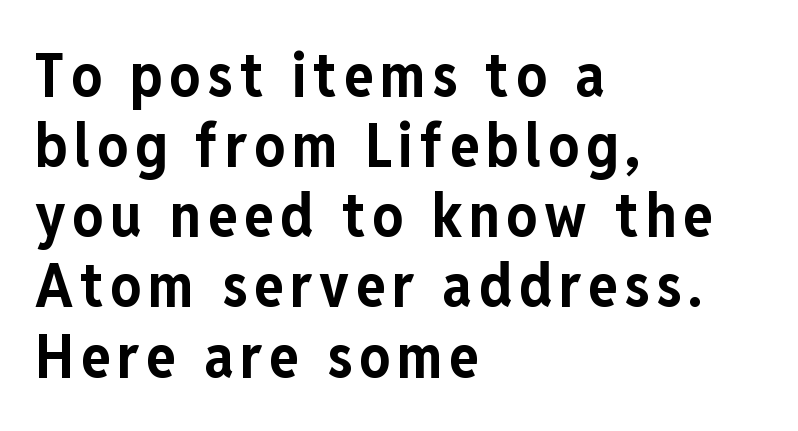
Note: no serifs on the glyphs. This sample uses an upright cut, with every glyph sitting square on the baseline. One-word summary of the alignment: left. A dark, heavy texture on the line: the type is bold. Spacing verdict: proportional, widths tailored to each character. This rendering features lettering with no underline.
